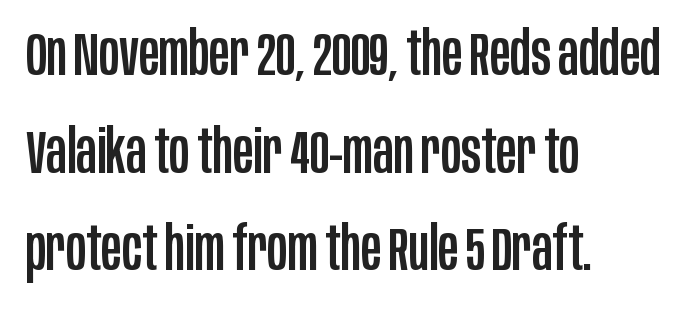
Q: Is the text italic (slanted)? A: No, it is upright.
Q: Is the typeface a serif or a sans-serif typeface? A: Sans-serif.
Q: Is the text underlined? A: No.
Q: How is the paragraph aligned? A: Left-aligned.
Q: Is the spacing between letters normal or unusually wide? A: Normal.
Q: Is the spacing between lines tight, normal or loose? A: Normal.
Q: Width (condensed, normal, or wide)? A: Condensed.
Q: Stroke contrast? A: Low.
Q: x-height? A: Large.
Q: Monospaced? A: No.
